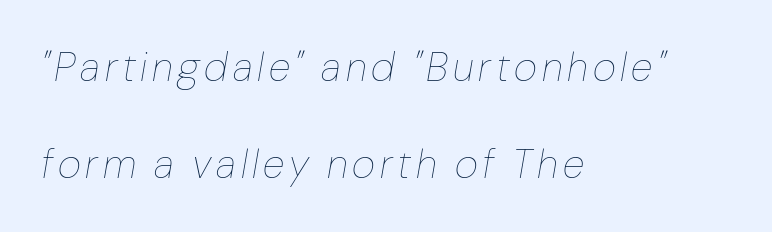
{"italic": "yes", "lean": "right", "slant_degrees": 10, "bold": "no", "weight": "thin", "width": "normal", "stroke_contrast": "low", "x_height": "medium", "monospaced": "no", "underline": "no", "align": "left", "line_spacing": "loose", "line_spacing_ratio": 2.42, "glyph_px": 40}
